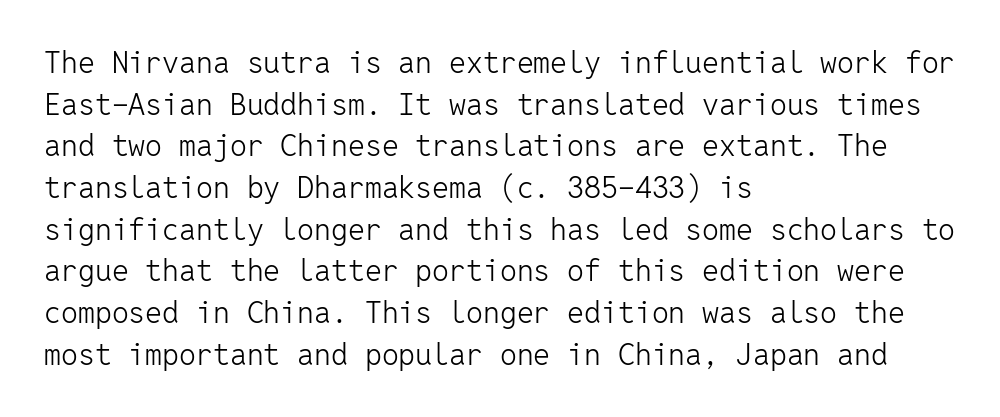
The image shows 30 px light sans-serif type, upright, monospaced; set left-aligned, normal line spacing (1.39x), normal letter spacing, not underlined; low stroke contrast and a medium x-height.
